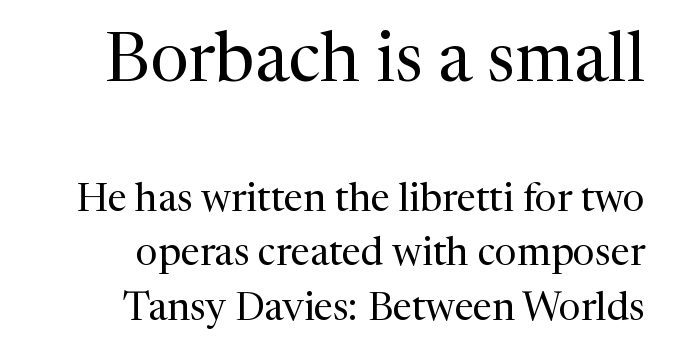
Character widths vary here, with narrow letters taking less room than wide ones. Honestly, there is no underline to notice here at all. One glance says typical: line gaps are just what's usual. You get the large type first, then a drop to smaller type.
